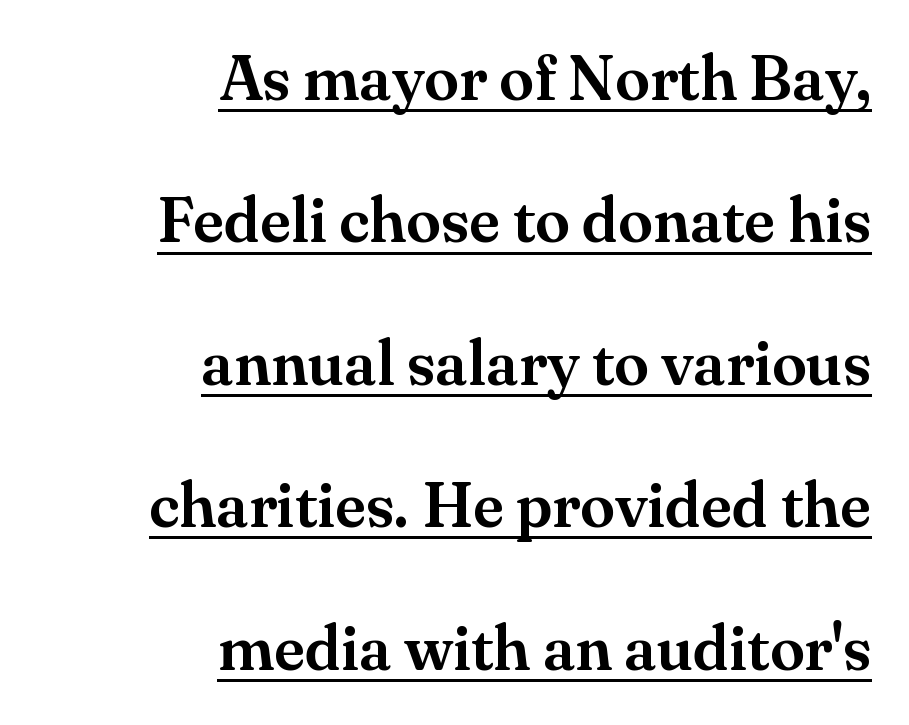
{"serif": "yes", "italic": "no", "width": "normal", "stroke_contrast": "medium", "x_height": "small", "monospaced": "no", "underline": "yes", "align": "right", "line_spacing": "loose", "line_spacing_ratio": 2.26, "letter_spacing": "normal", "letter_spacing_em": 0.0, "glyph_px": 63}
